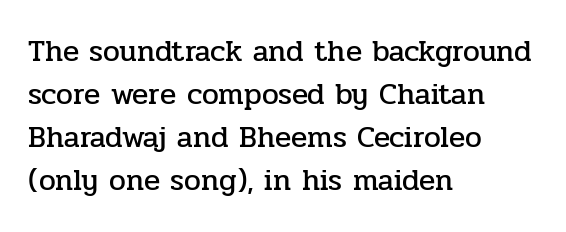
{"serif": "yes", "italic": "no", "width": "normal", "stroke_contrast": "low", "x_height": "medium", "monospaced": "no", "underline": "no", "align": "left", "line_spacing": "normal", "line_spacing_ratio": 1.43, "letter_spacing": "normal", "letter_spacing_em": 0.0, "glyph_px": 30}
